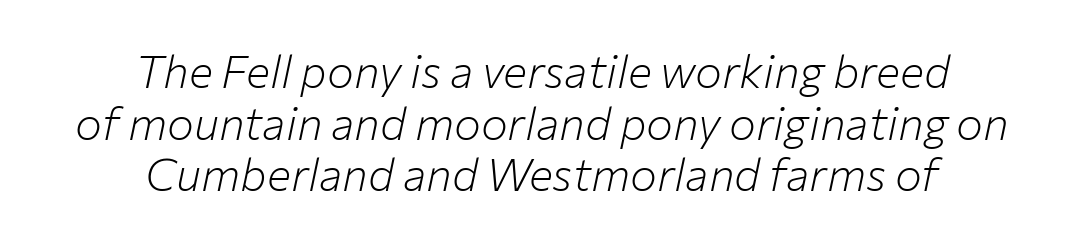
{"italic": "yes", "lean": "right", "slant_degrees": 12, "bold": "no", "weight": "light", "width": "normal", "stroke_contrast": "low", "x_height": "medium", "monospaced": "no", "underline": "no", "align": "center", "line_spacing": "tight", "line_spacing_ratio": 1.15, "letter_spacing": "normal", "letter_spacing_em": 0.0, "glyph_px": 45}
